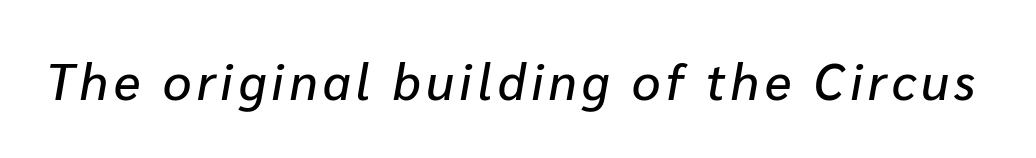
{"italic": "yes", "lean": "right", "slant_degrees": 10, "width": "normal", "stroke_contrast": "low", "x_height": "medium", "monospaced": "no", "underline": "no", "glyph_px": 50}
